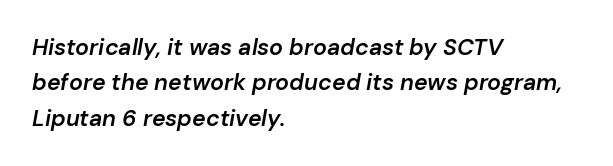
The image shows 23 px text type, italic (leaning right); set left-aligned, normal line spacing (1.54x), normal letter spacing, not underlined.
